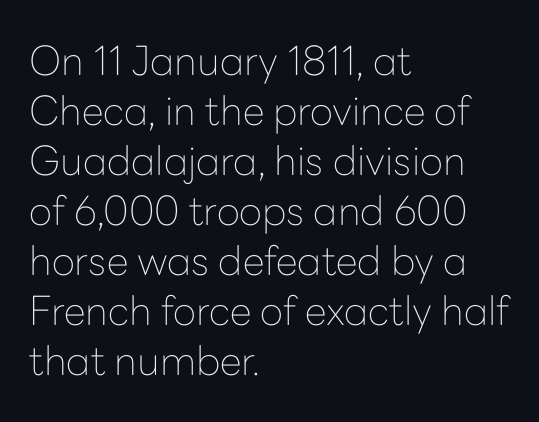
The image shows 40 px thin sans-serif type, upright; set left-aligned, normal line spacing (1.25x), normal letter spacing, not underlined; low stroke contrast and a medium x-height.
